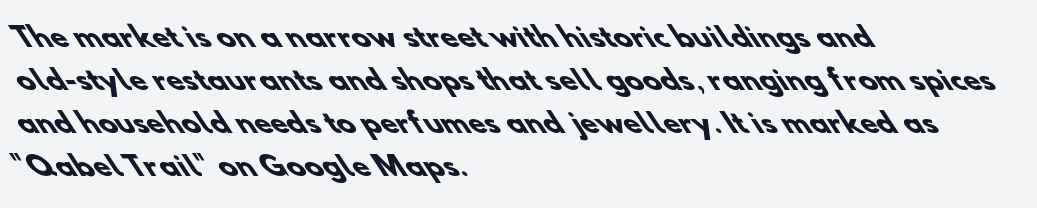
Q: Is the text bold? A: Yes.
Q: Is the text underlined? A: No.
Q: How is the paragraph aligned? A: Left-aligned.
Q: Is the spacing between letters normal or unusually wide? A: Normal.
Q: Is the spacing between lines tight, normal or loose? A: Normal.
